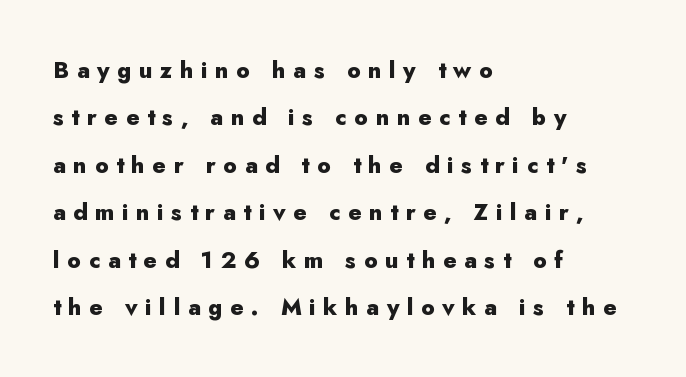
The image shows 23 px bold type, upright; set left-aligned, loose line spacing (2.06x), unusually wide letter spacing (+0.33 em), not underlined.
